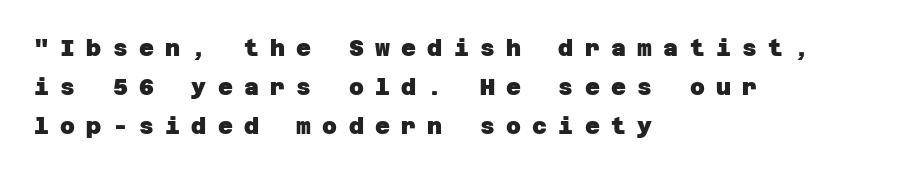
Q: Is the text bold? A: Yes.
Q: Is the text underlined? A: No.
Q: How is the paragraph aligned? A: Left-aligned.
Q: Is the spacing between letters normal or unusually wide? A: Unusually wide.
Q: Is the spacing between lines tight, normal or loose? A: Normal.
